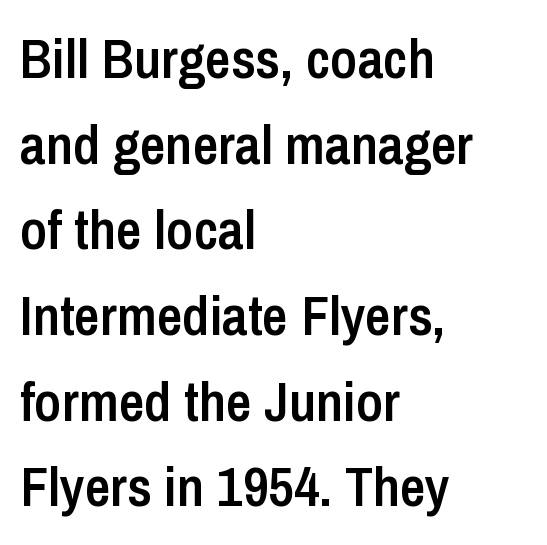
The image shows 56 px semibold, condensed sans-serif type, upright; set left-aligned, normal line spacing (1.53x), normal letter spacing, not underlined; low stroke contrast and a medium x-height.
